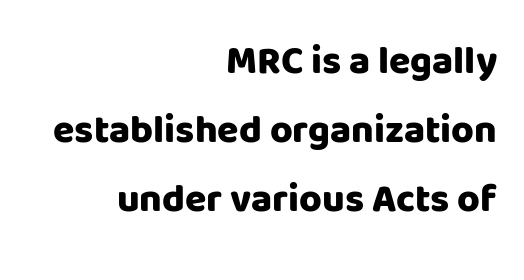
{"serif": "no", "italic": "no", "bold": "yes", "weight": "heavy", "width": "normal", "stroke_contrast": "low", "x_height": "large", "monospaced": "no", "underline": "no", "align": "right", "line_spacing_ratio": 1.77, "letter_spacing": "normal", "letter_spacing_em": 0.0, "glyph_px": 39}
